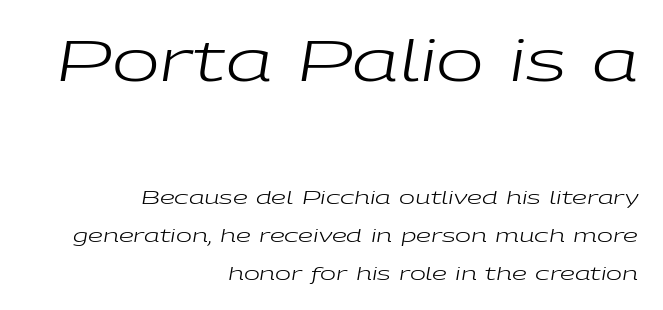
Each row of text sits above clean, open space. The type is set solid horizontally, with unmodified tracking. Size hierarchy here favors the leading block over the trailing one. The face used here has a pronounced slope to its letters.
